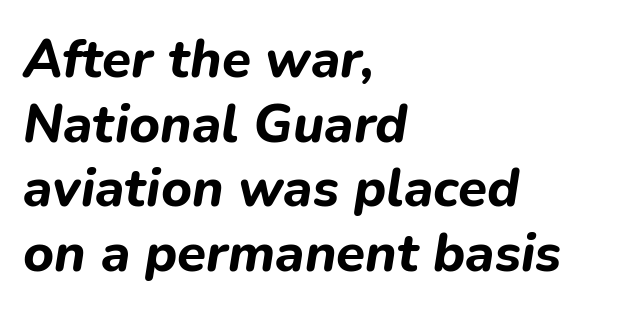
The passage is arranged the way most books set body copy — flush left. Characters are canted at an angle relative to the baseline's perpendicular. Is this a fixed-width face? No — the glyphs have proportional, varying widths. Lines of text with bare space underneath.
